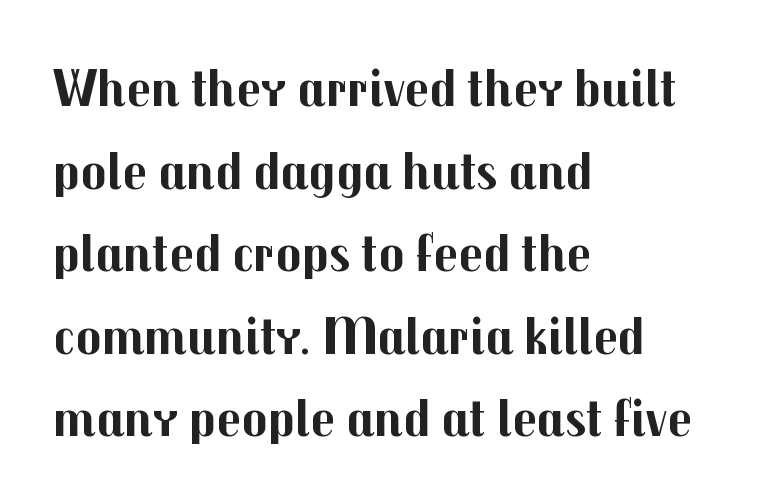
Grotesque or geometric, the face here clearly has no serifs. Set as a true bold cut, around the 700 mark. The type sits square on the baseline with zero lean. Students, note that the glyphs here touch the page at normal intervals. Regular leading. Short and long lines alike share a common starting point at left.
